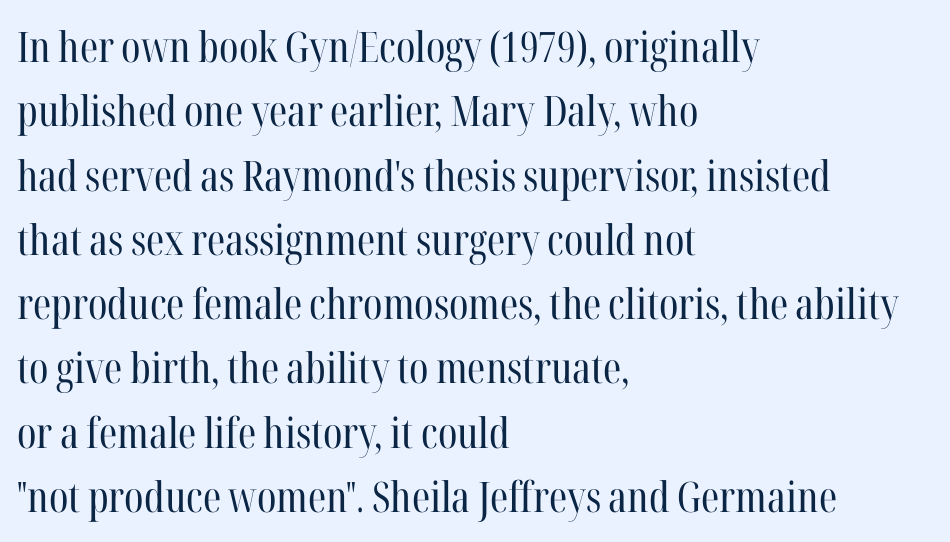
{"serif": "yes", "italic": "no", "bold": "no", "weight": "regular", "width": "condensed", "stroke_contrast": "high", "x_height": "medium", "monospaced": "no", "underline": "no", "align": "left", "line_spacing": "normal", "line_spacing_ratio": 1.53, "letter_spacing": "normal", "letter_spacing_em": 0.0, "glyph_px": 42}
